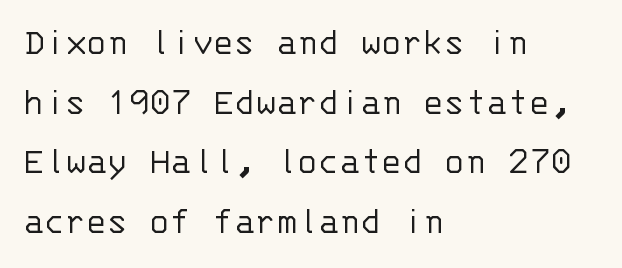
{"serif": "no", "italic": "no", "bold": "no", "weight": "light", "width": "normal", "stroke_contrast": "low", "x_height": "large", "monospaced": "yes", "underline": "no", "align": "left", "line_spacing": "normal", "line_spacing_ratio": 1.53, "letter_spacing": "normal", "letter_spacing_em": 0.0, "glyph_px": 39}
